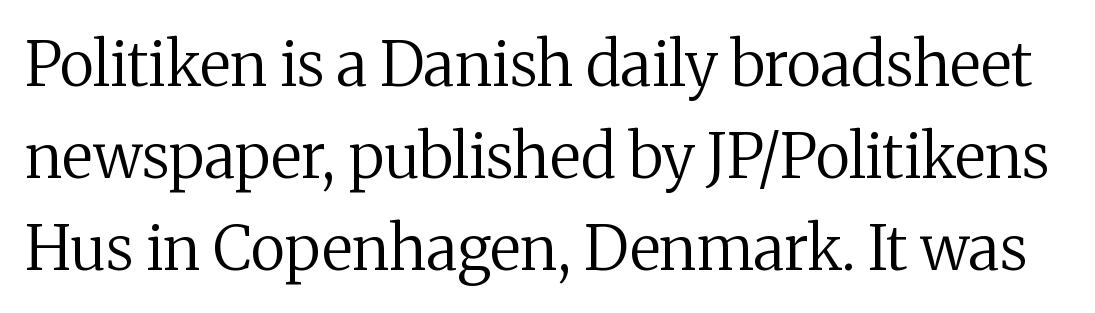
{"serif": "yes", "italic": "no", "bold": "no", "weight": "regular", "width": "normal", "stroke_contrast": "medium", "x_height": "medium", "monospaced": "no", "underline": "no", "line_spacing": "normal", "line_spacing_ratio": 1.51, "letter_spacing": "normal", "letter_spacing_em": 0.0, "glyph_px": 61}
